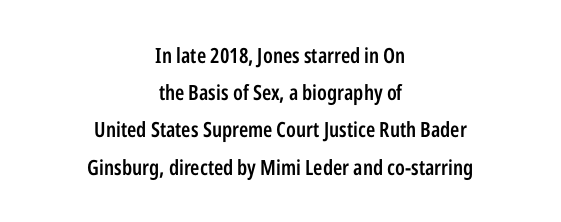
The image shows 21 px text type, upright; set centered, line spacing 1.77x, normal letter spacing, not underlined.
